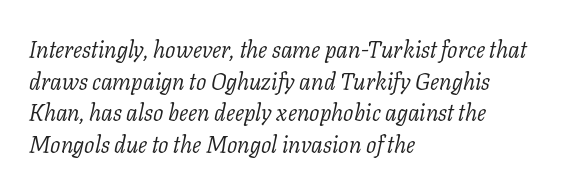
Reading down the column, the eye jumps a familiar distance to each next line. The rendering anchors every line to the left-hand side. Slanted lettering throughout. The area under the type is left untouched.
